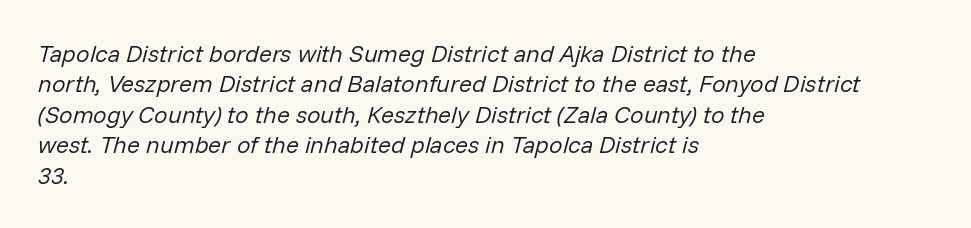
Tall strokes in this sample are angled rather than plumb. Glyph-to-glyph distance matches everyday printed text. Type without underlining. The typesetting does not lean heavy: it is not bold. A student would call this left alignment; a typographer would say flush left, rag right.
